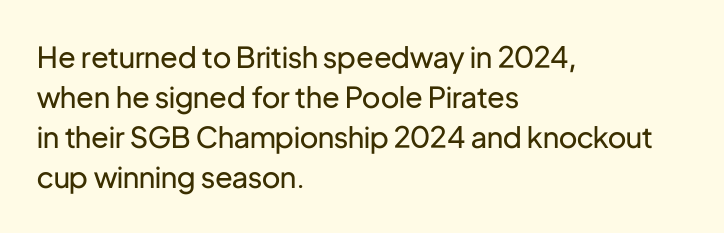
The glyphs in this specimen are sans serif. Here the designer chose a conventional face with non-uniform glyph widths. Stroke mass is kept to a normal reading level or below. The passage shown has conventional tracking throughout. Decoration check: the copy has no underline.
